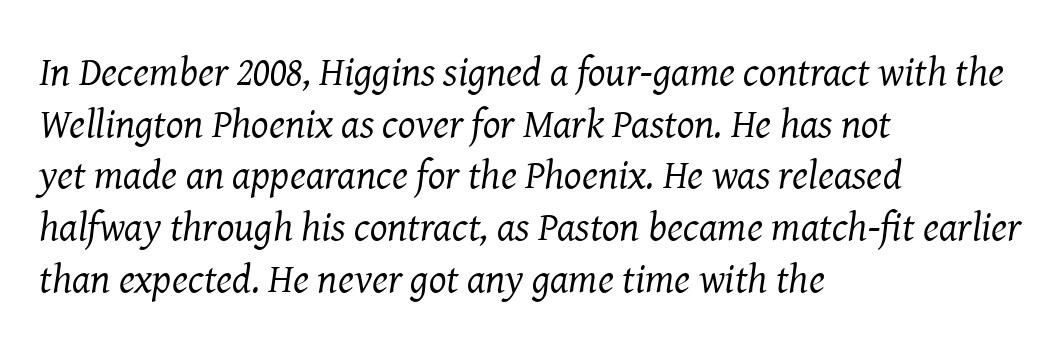
Here the designer chose a conventional face with non-uniform glyph widths. Default kerning and tracking; the words read as compact shapes. The zone under the glyphs is completely vacant. Regarding leading, the lines here are spaced in the standard way. The ragged edge is on the right, which tells us the setting is flush left. Weight: not bold — regular or lighter.
